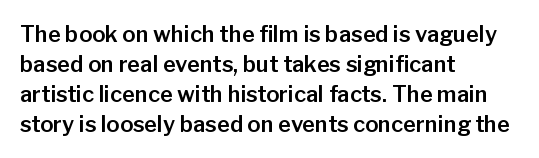
Decoration check: the copy has no underline. A roman cut, with each character standing at attention. The line-height multiplier appears to be the usual default. In CSS terms this would be text-align: left. Words appear dense and cohesive because spacing is normal.
